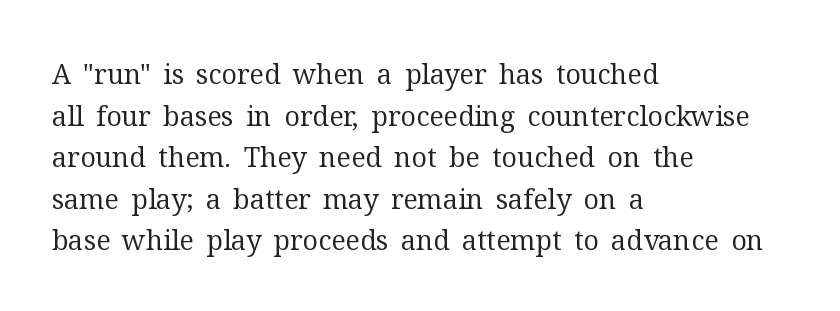
This sample uses an upright cut, with every glyph sitting square on the baseline. Lines of text with bare space underneath. The setting favours the left margin, as ordinary paragraphs usually do. Leading: standard. The typesetting does not lean heavy: it is not bold. You could call the tracking neutral — neither tight nor loose.
